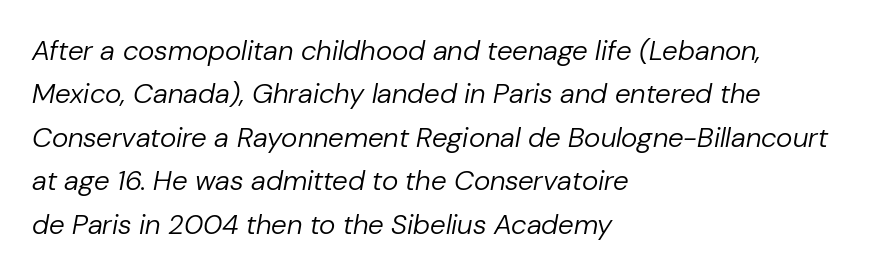
{"italic": "yes", "lean": "right", "slant_degrees": 10, "bold": "no", "weight": "regular", "width": "normal", "stroke_contrast": "low", "x_height": "medium", "monospaced": "no", "underline": "no", "align": "left", "line_spacing": "normal", "line_spacing_ratio": 1.55, "letter_spacing": "normal", "letter_spacing_em": 0.0, "glyph_px": 28}
